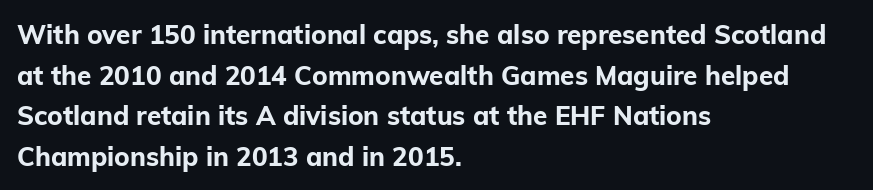
The image shows 26 px bold type, upright; set left-aligned, normal line spacing (1.56x), normal letter spacing, not underlined.
